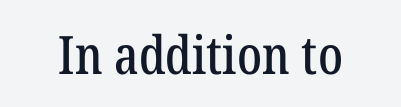
Looks like regular typesetting: each glyph gets only the width it needs. In terms of posture, this sample is upright. Check where the strokes stop: tiny serifs finish them off. Nobody drew a line under any word here. The gaps between neighbouring characters are ordinary and unremarkable.
